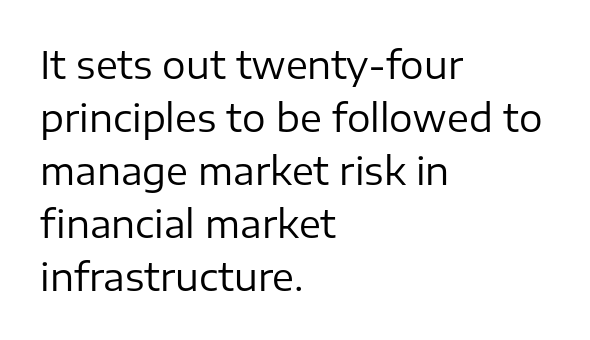
The image shows 37 px regular-weight sans-serif type, upright; set left-aligned, normal line spacing (1.43x), normal letter spacing, not underlined; low stroke contrast and a medium x-height.
